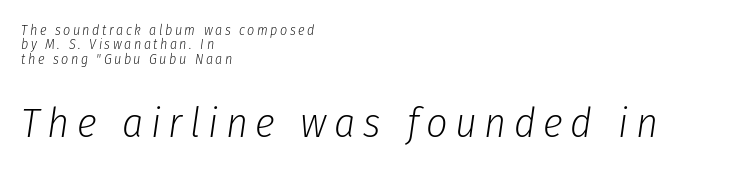
The image shows 42 px light, condensed type, italic (leaning right); set left-aligned, tight line spacing (1.02x), not underlined; the second (bottom) block is 3.0x larger; low stroke contrast and a medium x-height.
